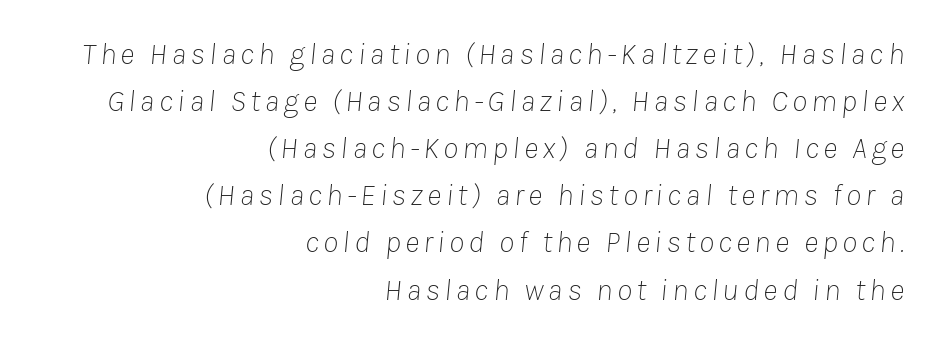
The passage shown is typed in a proportional face where columns would drift. In terms of posture, this sample is oblique. The paragraph has a hard right edge and a soft left edge. On a weight scale, this lands at 450 or below.
